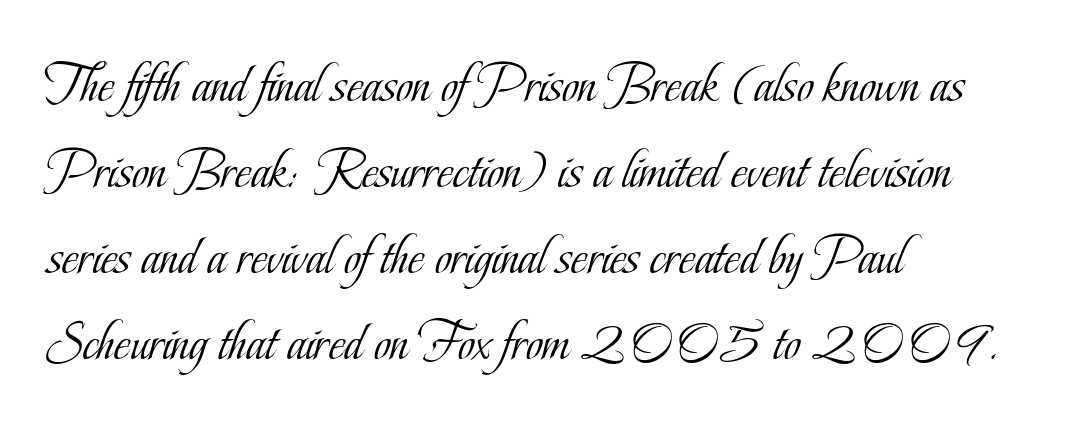
Is this a fixed-width face? No — the glyphs have proportional, varying widths. The rendering uses a moderate line-height, typical for paragraphs. Between one letter and the next there's only the usual sliver of space. One-word summary of the alignment: left. Ink coverage per letter is moderate at most.
